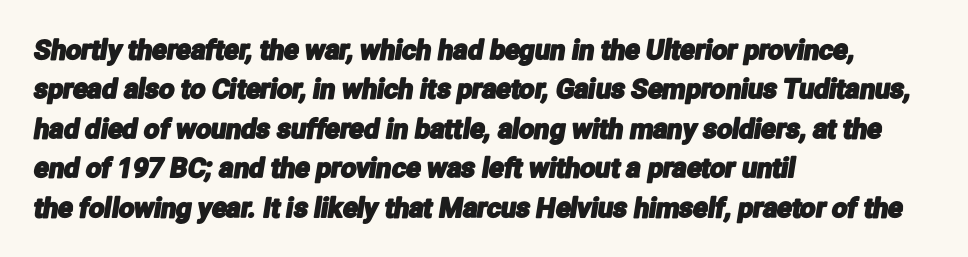
Q: Is the text underlined? A: No.
Q: How is the paragraph aligned? A: Left-aligned.
Q: Is the spacing between letters normal or unusually wide? A: Normal.
Q: Is the spacing between lines tight, normal or loose? A: Normal.
